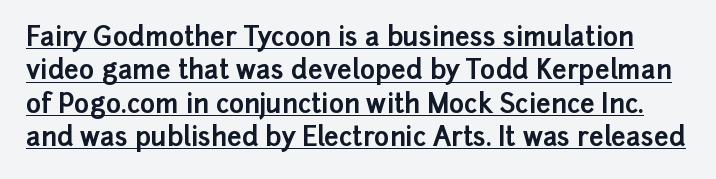
{"italic": "no", "bold": "yes", "underline": "yes", "line_spacing": "normal", "line_spacing_ratio": 1.28, "letter_spacing": "normal", "letter_spacing_em": 0.0, "glyph_px": 26}
